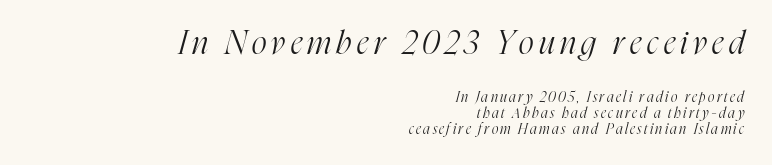
Q: Is the text bold? A: No.
Q: Is the text italic (slanted)? A: Yes, it leans right by about 16 degrees.
Q: Is the typeface a serif or a sans-serif typeface? A: Serif.
Q: Is the text underlined? A: No.
Q: How is the paragraph aligned? A: Right-aligned.
Q: Is the spacing between lines tight, normal or loose? A: Tight.
Q: Which block of text is set in a larger size, the first (top) or the second (bottom)? A: The first (top) one.
Q: Width (condensed, normal, or wide)? A: Condensed.
Q: Stroke contrast? A: High.
Q: x-height? A: Medium.
Q: Monospaced? A: No.
